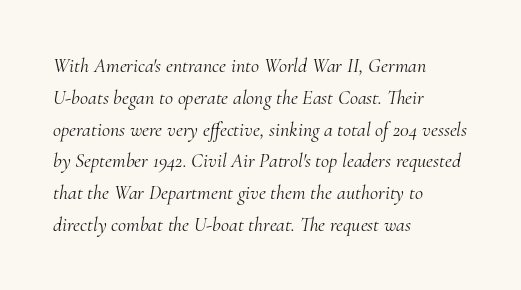
Q: Is the text bold? A: No.
Q: Is the text italic (slanted)? A: Yes, it leans right by about 10 degrees.
Q: Is the text underlined? A: No.
Q: How is the paragraph aligned? A: Left-aligned.
Q: Is the spacing between letters normal or unusually wide? A: Normal.
Q: Is the spacing between lines tight, normal or loose? A: Normal.
